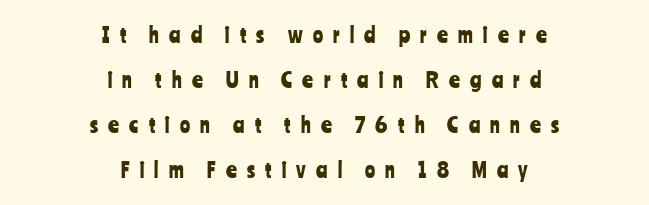
The image shows 21 px text type, upright; set centered, loose line spacing (2.15x), unusually wide letter spacing (+0.49 em), not underlined.
